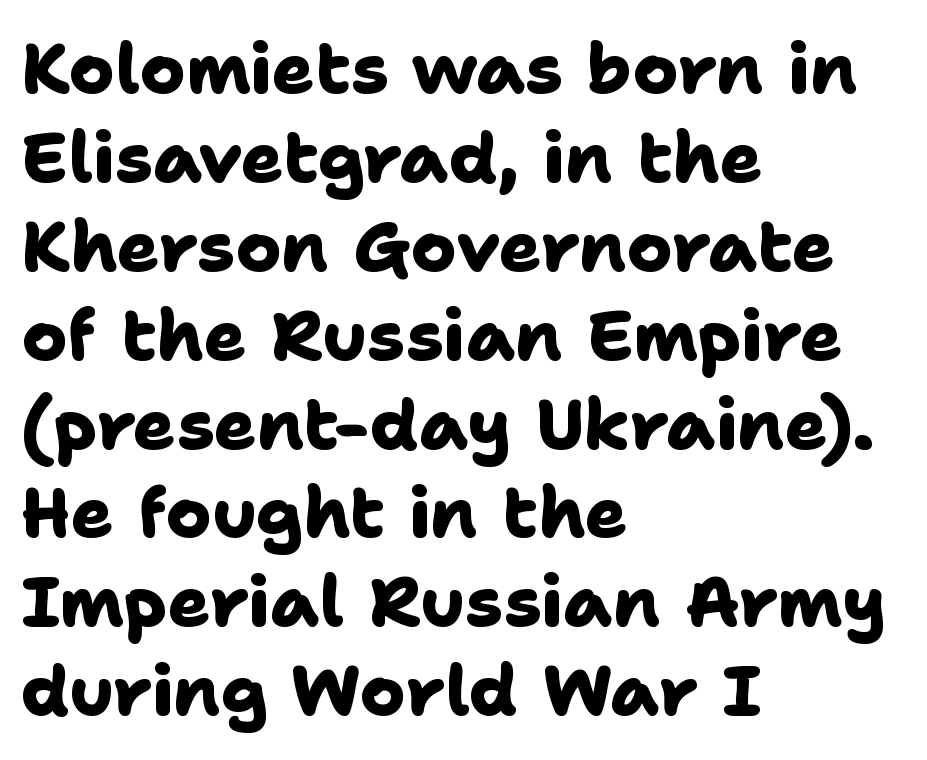
{"serif": "no", "bold": "yes", "weight": "heavy", "width": "normal", "stroke_contrast": "low", "x_height": "medium", "monospaced": "no", "underline": "no", "align": "left", "line_spacing": "normal", "line_spacing_ratio": 1.27, "letter_spacing": "normal", "letter_spacing_em": 0.0, "glyph_px": 70}
